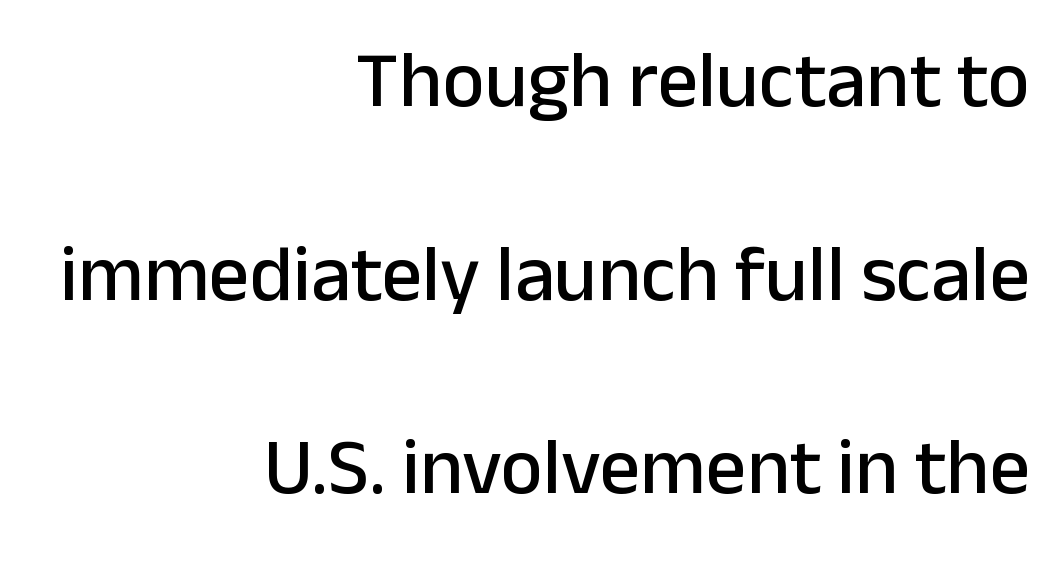
Q: Is the text italic (slanted)? A: No, it is upright.
Q: Is the typeface a serif or a sans-serif typeface? A: Sans-serif.
Q: Is the text underlined? A: No.
Q: How is the paragraph aligned? A: Right-aligned.
Q: Is the spacing between letters normal or unusually wide? A: Normal.
Q: Is the spacing between lines tight, normal or loose? A: Loose.
Q: Width (condensed, normal, or wide)? A: Normal.
Q: Stroke contrast? A: Low.
Q: x-height? A: Medium.
Q: Monospaced? A: No.
